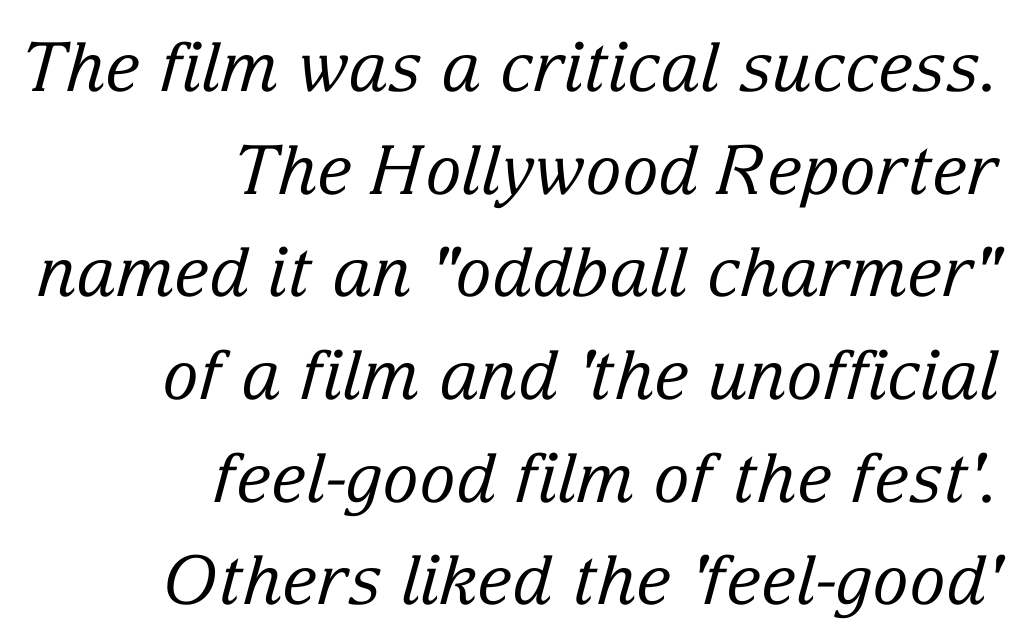
Glance below the letters and you will spot only blank space. Inter-character spacing is left at the font's built-in metrics. A normal amount of white space separates one row of letters from the next. This sample uses an oblique cut, with every glyph tilted off the vertical. The passage shown is typeset with a serif family.
